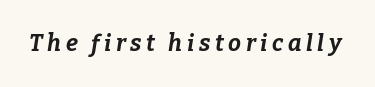
Q: Is the text bold? A: Yes.
Q: Is the text italic (slanted)? A: Yes, it leans right by about 9 degrees.
Q: Is the text underlined? A: No.
Q: Is the spacing between letters normal or unusually wide? A: Unusually wide.
